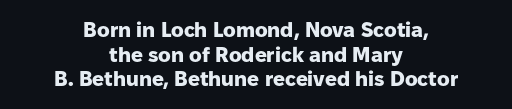
{"italic": "no", "bold": "yes", "underline": "no", "align": "center", "line_spacing_ratio": 1.17, "letter_spacing": "normal", "letter_spacing_em": 0.0, "glyph_px": 21}
